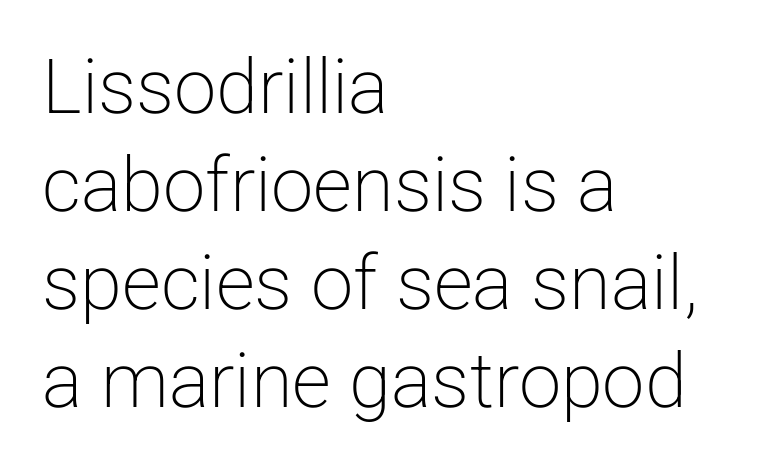
Q: Is the text bold? A: No.
Q: Is the text italic (slanted)? A: No, it is upright.
Q: Is the typeface a serif or a sans-serif typeface? A: Sans-serif.
Q: Is the text underlined? A: No.
Q: How is the paragraph aligned? A: Left-aligned.
Q: Is the spacing between letters normal or unusually wide? A: Normal.
Q: Is the spacing between lines tight, normal or loose? A: Normal.
Q: Width (condensed, normal, or wide)? A: Normal.
Q: Stroke contrast? A: Low.
Q: x-height? A: Medium.
Q: Monospaced? A: No.
